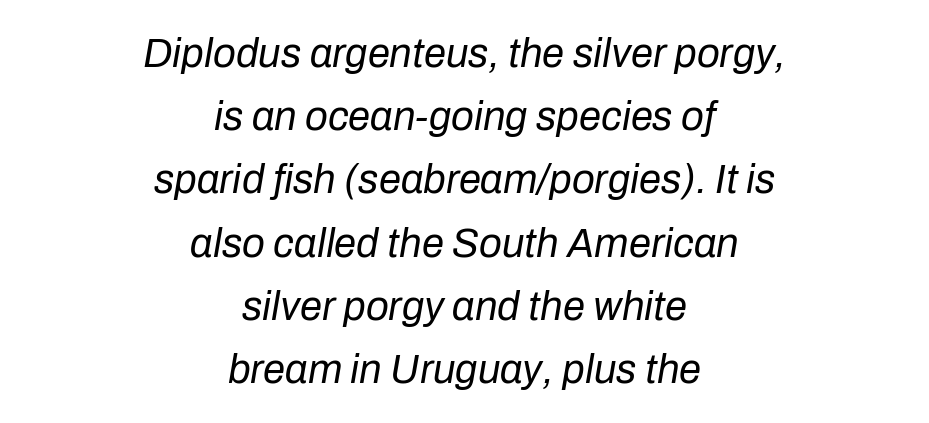
The image shows 40 px regular-weight type, italic (leaning right); set centered, normal line spacing (1.58x), normal letter spacing, not underlined; low stroke contrast and a medium x-height.
